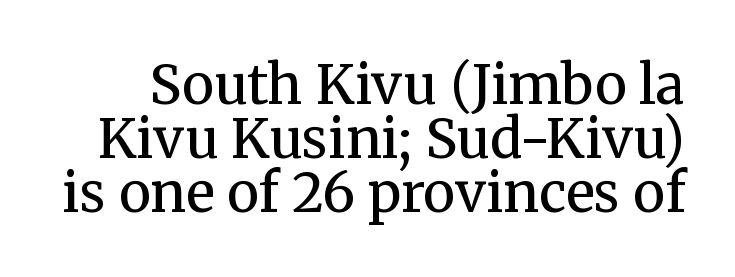
The image shows 54 px regular-weight serif type, upright; set tight line spacing (1.0x), normal letter spacing, not underlined; medium stroke contrast and a medium x-height.
